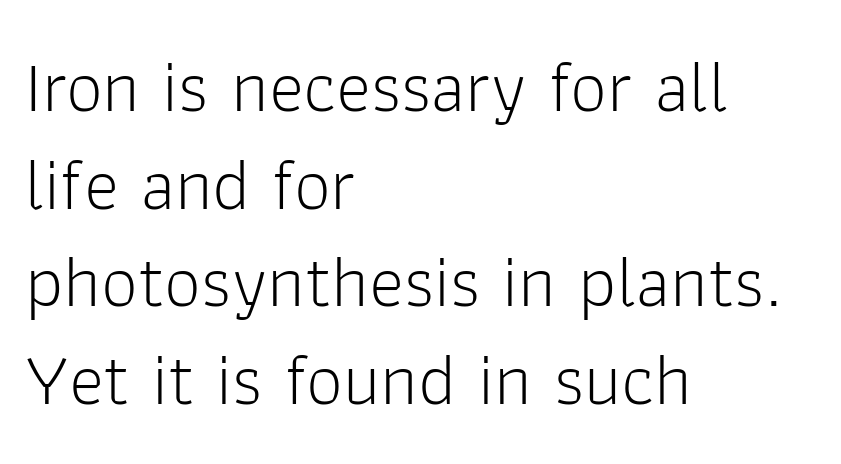
The letters stand upright; this is a roman face. The font sits on the lighter half of the weight spectrum, regular included. Evenly set lines give the paragraph a standard silhouette. Casual observation: everything's shoved over to the left.
